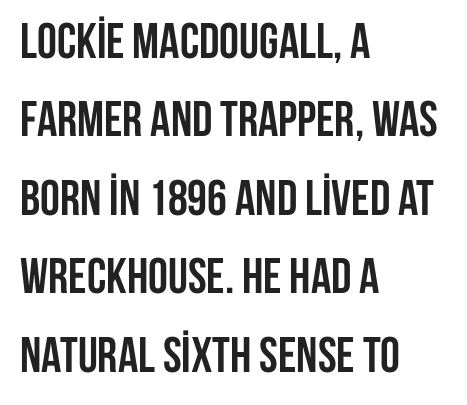
Q: Is the text bold? A: Yes.
Q: Is the text italic (slanted)? A: No, it is upright.
Q: Is the typeface a serif or a sans-serif typeface? A: Sans-serif.
Q: Is the text underlined? A: No.
Q: How is the paragraph aligned? A: Left-aligned.
Q: Is the spacing between letters normal or unusually wide? A: Normal.
Q: Is the spacing between lines tight, normal or loose? A: Normal.
Q: Width (condensed, normal, or wide)? A: Condensed.
Q: Stroke contrast? A: Low.
Q: x-height? A: Large.
Q: Monospaced? A: No.
